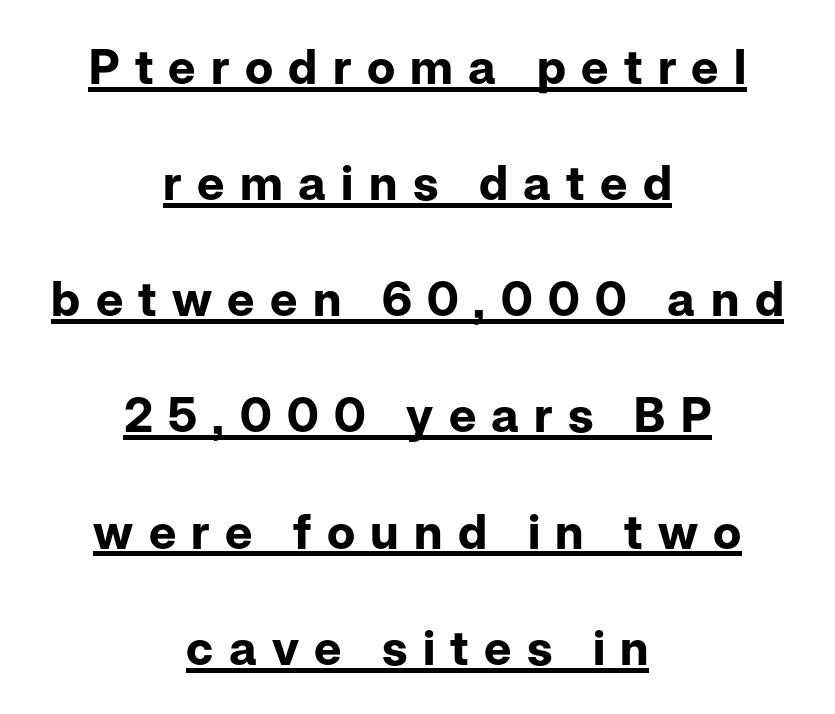
A typesetter would call this proportional, since set widths differ per character. The space between consecutive lines is lavish. The letterforms stand isolated, each surrounded by extra space. The compositor balanced each line on the midline. The letters stand upright; this is a roman face. The font family rendered here belongs to the sans-serif group.
